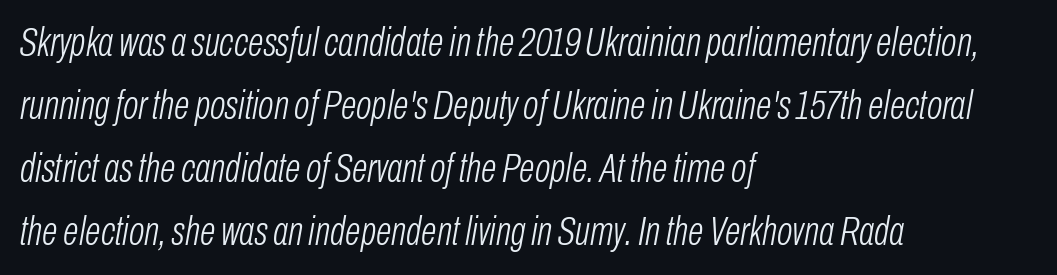
{"italic": "yes", "lean": "right", "slant_degrees": 10, "bold": "no", "weight": "light", "width": "condensed", "stroke_contrast": "low", "x_height": "medium", "monospaced": "no", "underline": "no", "align": "left", "line_spacing": "normal", "line_spacing_ratio": 1.54, "letter_spacing": "normal", "letter_spacing_em": 0.0, "glyph_px": 41}
